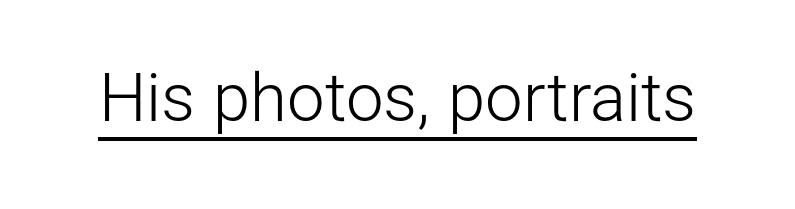
The image shows 67 px light sans-serif type, upright; set normal letter spacing, underlined; low stroke contrast and a medium x-height.
